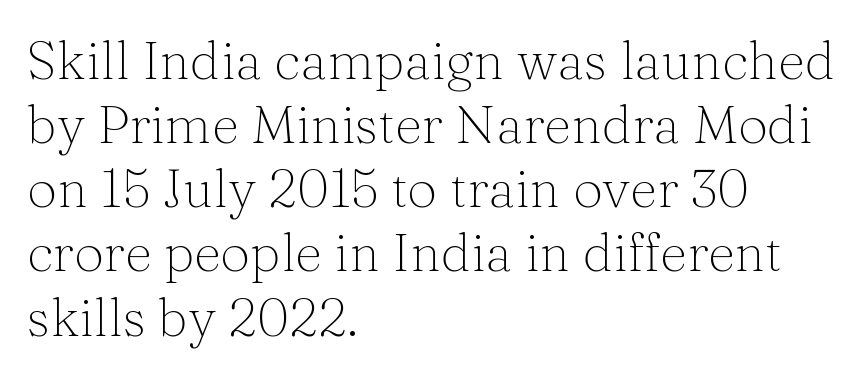
Q: Is the text bold? A: No.
Q: Is the text italic (slanted)? A: No, it is upright.
Q: Is the typeface a serif or a sans-serif typeface? A: Serif.
Q: Is the text underlined? A: No.
Q: How is the paragraph aligned? A: Left-aligned.
Q: Is the spacing between letters normal or unusually wide? A: Normal.
Q: Width (condensed, normal, or wide)? A: Normal.
Q: Stroke contrast? A: Medium.
Q: x-height? A: Medium.
Q: Monospaced? A: No.
